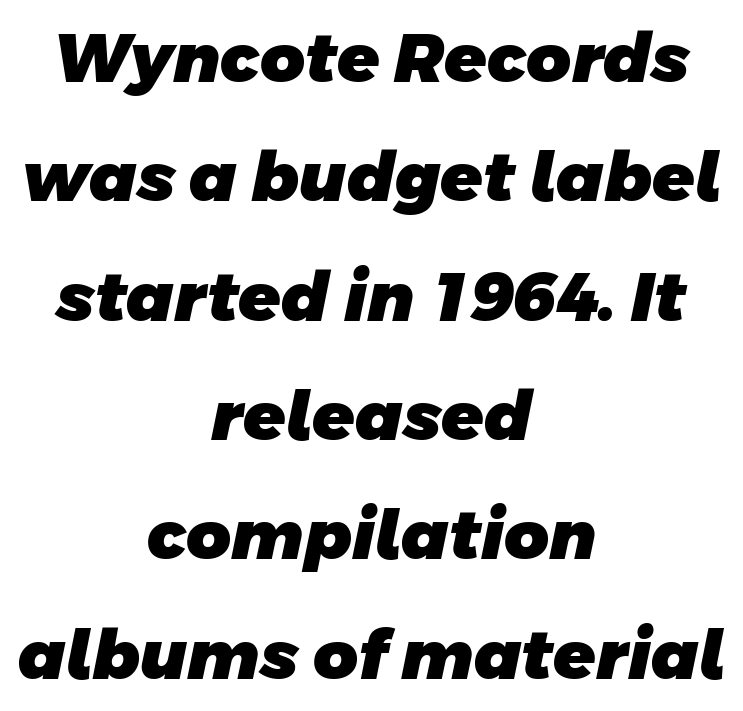
Q: Is the text bold? A: Yes.
Q: Is the typeface a serif or a sans-serif typeface? A: Sans-serif.
Q: Is the text underlined? A: No.
Q: How is the paragraph aligned? A: Centered.
Q: Is the spacing between letters normal or unusually wide? A: Normal.
Q: Width (condensed, normal, or wide)? A: Normal.
Q: Stroke contrast? A: Low.
Q: x-height? A: Large.
Q: Monospaced? A: No.
